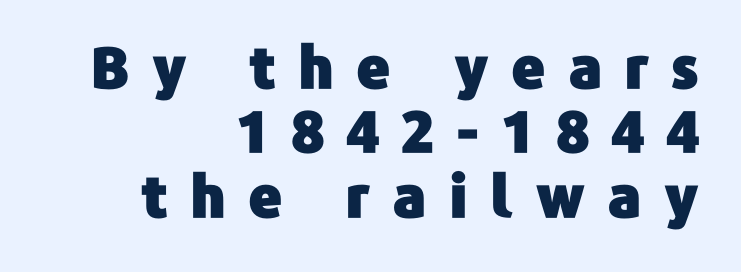
{"serif": "no", "italic": "no", "width": "normal", "stroke_contrast": "low", "x_height": "medium", "monospaced": "no", "underline": "no", "align": "right", "line_spacing": "tight", "line_spacing_ratio": 1.11, "letter_spacing": "wide", "letter_spacing_em": 0.38, "glyph_px": 58}
